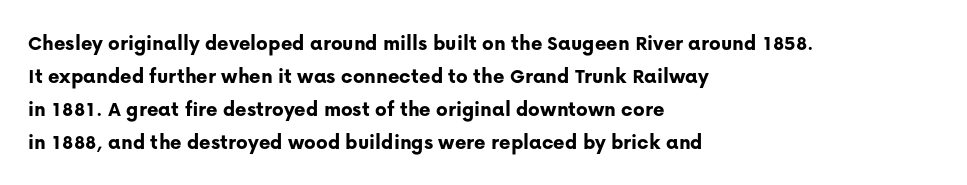
{"italic": "no", "bold": "yes", "underline": "no", "align": "left", "line_spacing": "normal", "line_spacing_ratio": 1.5, "letter_spacing": "normal", "letter_spacing_em": 0.0, "glyph_px": 22}
